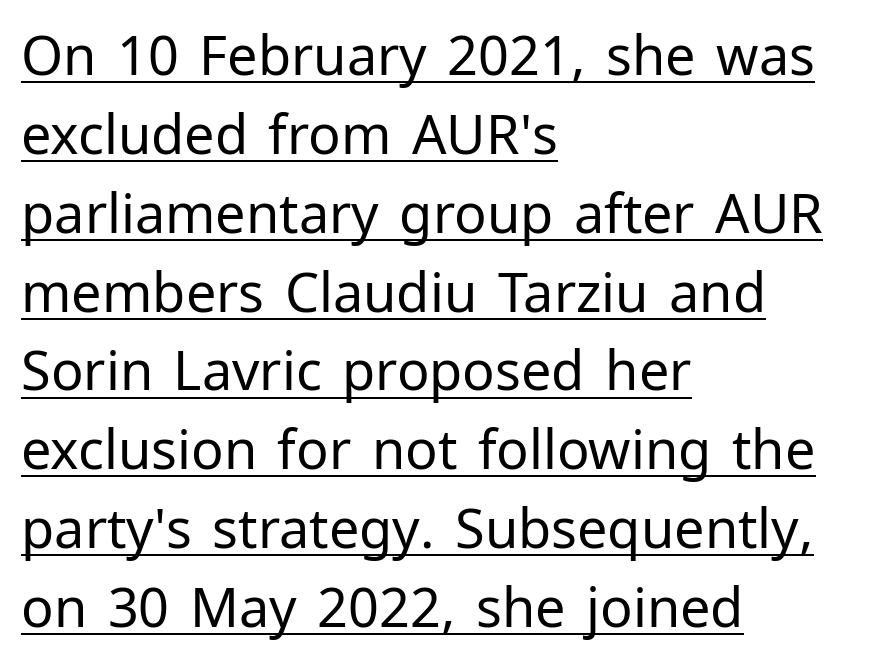
{"serif": "no", "italic": "no", "bold": "no", "weight": "regular", "width": "normal", "stroke_contrast": "low", "x_height": "medium", "monospaced": "no", "underline": "yes", "align": "left", "line_spacing": "normal", "line_spacing_ratio": 1.46, "letter_spacing": "normal", "letter_spacing_em": 0.0, "glyph_px": 54}
